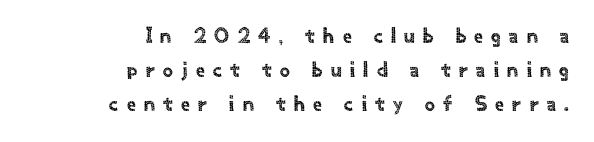
The image shows 22 px text type, upright; set right-aligned, normal line spacing (1.55x), unusually wide letter spacing (+0.38 em), not underlined.
